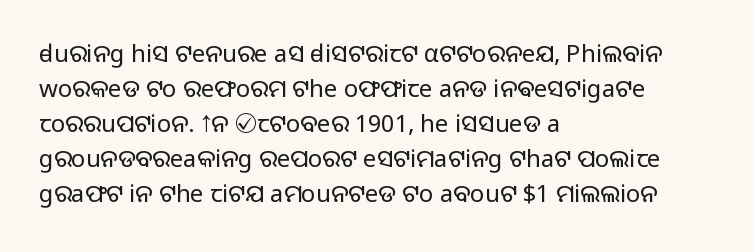
Q: Is the text bold? A: No.
Q: Is the text italic (slanted)? A: No, it is upright.
Q: Is the text underlined? A: No.
Q: How is the paragraph aligned? A: Left-aligned.
Q: Is the spacing between letters normal or unusually wide? A: Normal.
Q: Is the spacing between lines tight, normal or loose? A: Normal.
